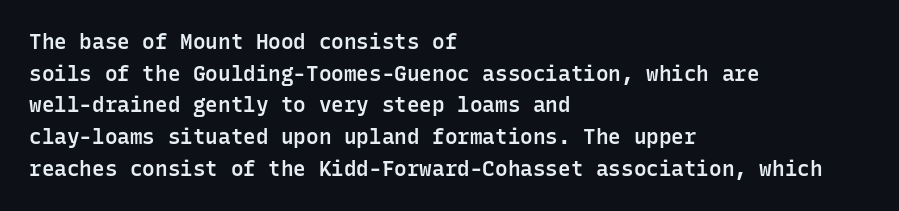
Q: Is the text bold? A: Semi-bold.
Q: Is the text italic (slanted)? A: No, it is upright.
Q: Is the text underlined? A: No.
Q: How is the paragraph aligned? A: Left-aligned.
Q: Is the spacing between letters normal or unusually wide? A: Normal.
Q: Is the spacing between lines tight, normal or loose? A: Normal.
